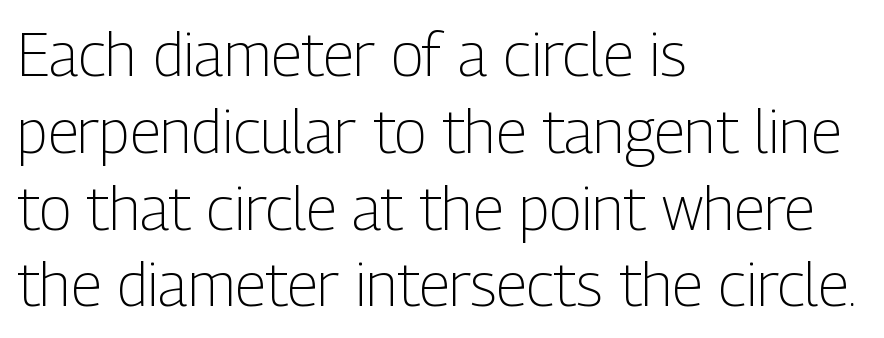
The image shows 60 px light, condensed sans-serif type, upright; set left-aligned, normal line spacing (1.28x), normal letter spacing, not underlined; low stroke contrast and a medium x-height.
